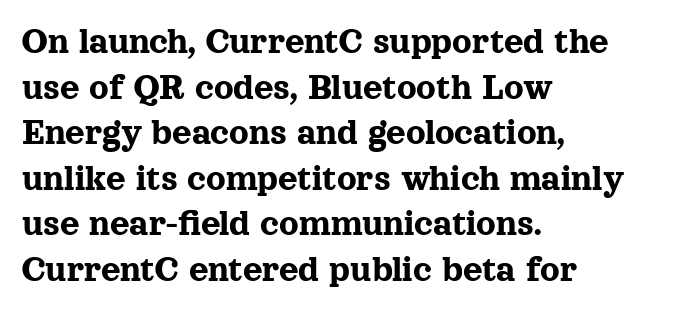
The image shows 38 px serif type, upright; set left-aligned, line spacing 1.2x, normal letter spacing, not underlined; a medium x-height.
